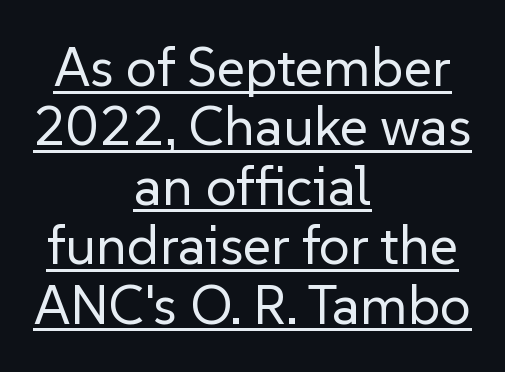
{"serif": "no", "italic": "no", "bold": "no", "weight": "regular", "width": "normal", "stroke_contrast": "low", "x_height": "medium", "monospaced": "no", "underline": "yes", "align": "center", "line_spacing": "tight", "line_spacing_ratio": 1.08, "letter_spacing": "normal", "letter_spacing_em": 0.0, "glyph_px": 55}
